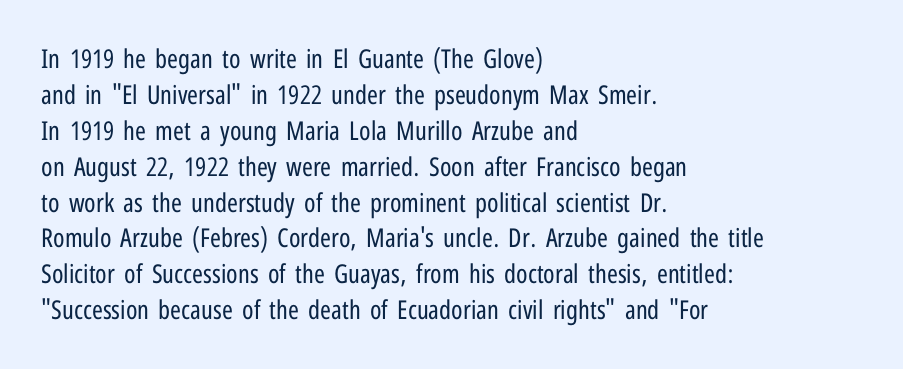
The image shows 26 px text type, upright; set left-aligned, normal line spacing (1.38x), normal letter spacing, not underlined.
